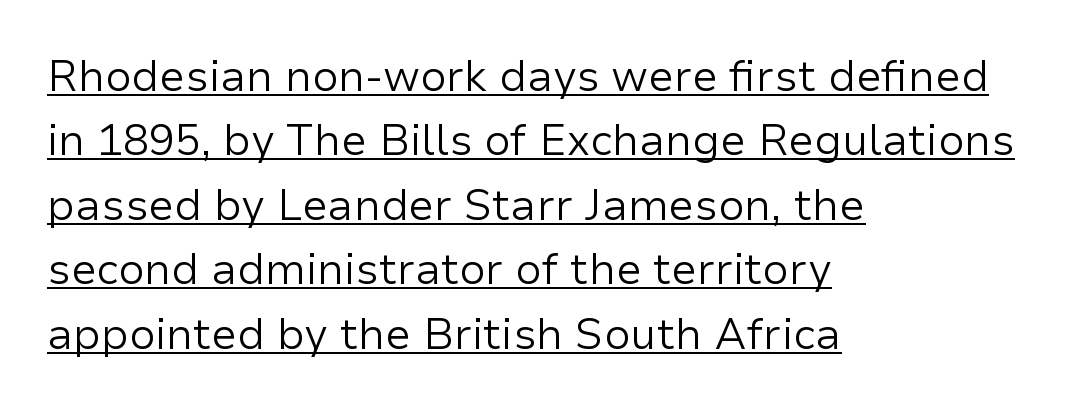
Q: Is the text bold? A: No.
Q: Is the text italic (slanted)? A: No, it is upright.
Q: Is the typeface a serif or a sans-serif typeface? A: Sans-serif.
Q: Is the text underlined? A: Yes.
Q: How is the paragraph aligned? A: Left-aligned.
Q: Is the spacing between letters normal or unusually wide? A: Normal.
Q: Is the spacing between lines tight, normal or loose? A: Normal.
Q: Width (condensed, normal, or wide)? A: Normal.
Q: Stroke contrast? A: Low.
Q: x-height? A: Medium.
Q: Monospaced? A: No.
